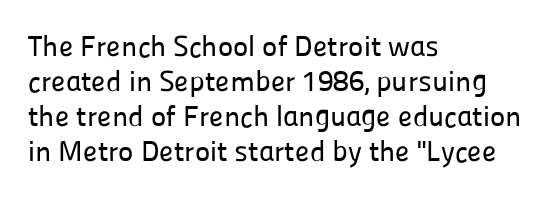
{"serif": "no", "italic": "no", "width": "normal", "stroke_contrast": "low", "x_height": "medium", "monospaced": "no", "underline": "no", "align": "left", "line_spacing_ratio": 1.21, "letter_spacing": "normal", "letter_spacing_em": 0.0, "glyph_px": 29}
